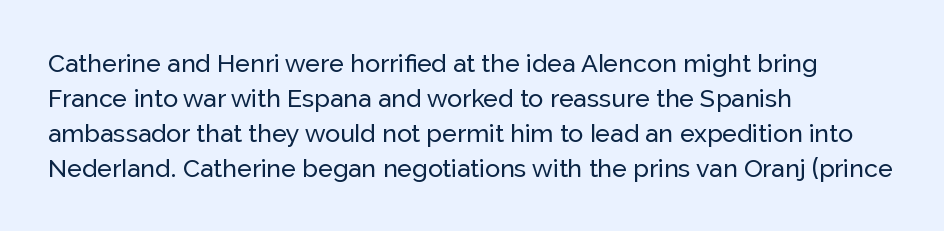
{"italic": "no", "underline": "no", "align": "left", "line_spacing": "normal", "line_spacing_ratio": 1.4, "letter_spacing": "normal", "letter_spacing_em": 0.0, "glyph_px": 25}
